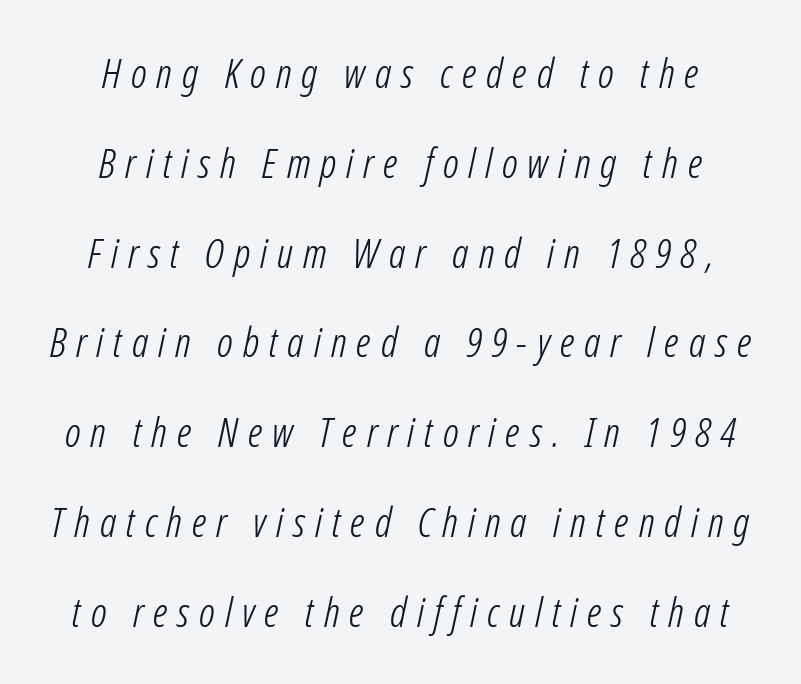
{"italic": "yes", "lean": "right", "slant_degrees": 12, "bold": "no", "weight": "light", "width": "condensed", "stroke_contrast": "low", "x_height": "medium", "monospaced": "no", "underline": "no", "align": "center", "line_spacing": "loose", "line_spacing_ratio": 2.19, "letter_spacing": "wide", "letter_spacing_em": 0.24, "glyph_px": 41}
